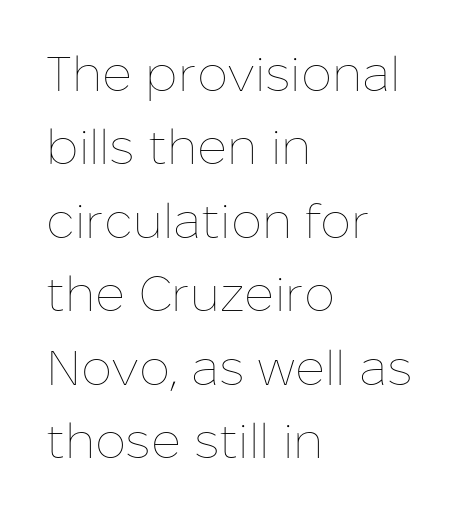
Q: Is the text bold? A: No.
Q: Is the text italic (slanted)? A: No, it is upright.
Q: Is the text underlined? A: No.
Q: How is the paragraph aligned? A: Left-aligned.
Q: Is the spacing between letters normal or unusually wide? A: Normal.
Q: Is the spacing between lines tight, normal or loose? A: Normal.
Q: Width (condensed, normal, or wide)? A: Normal.
Q: Stroke contrast? A: Low.
Q: x-height? A: Medium.
Q: Monospaced? A: No.
